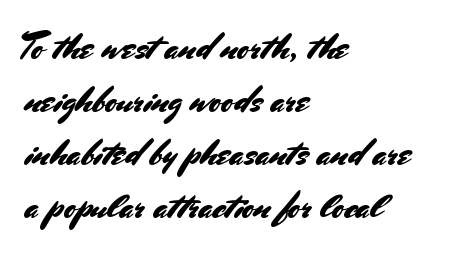
Q: Is the text italic (slanted)? A: Yes.
Q: Is the typeface a serif or a sans-serif typeface? A: Sans-serif.
Q: Is the text underlined? A: No.
Q: How is the paragraph aligned? A: Left-aligned.
Q: Is the spacing between letters normal or unusually wide? A: Normal.
Q: Is the spacing between lines tight, normal or loose? A: Normal.
Q: Width (condensed, normal, or wide)? A: Normal.
Q: Stroke contrast? A: Medium.
Q: x-height? A: Small.
Q: Monospaced? A: No.
